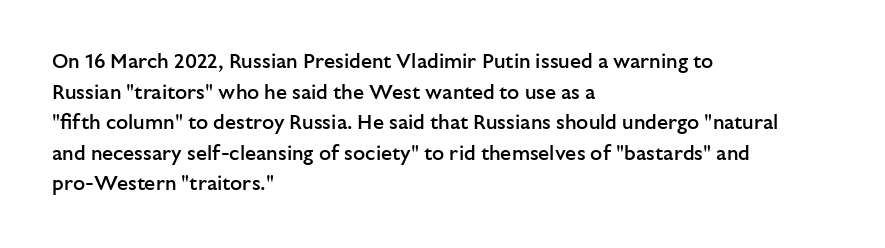
Q: Is the text bold? A: Semi-bold.
Q: Is the text italic (slanted)? A: No, it is upright.
Q: Is the text underlined? A: No.
Q: How is the paragraph aligned? A: Left-aligned.
Q: Is the spacing between letters normal or unusually wide? A: Normal.
Q: Is the spacing between lines tight, normal or loose? A: Normal.
